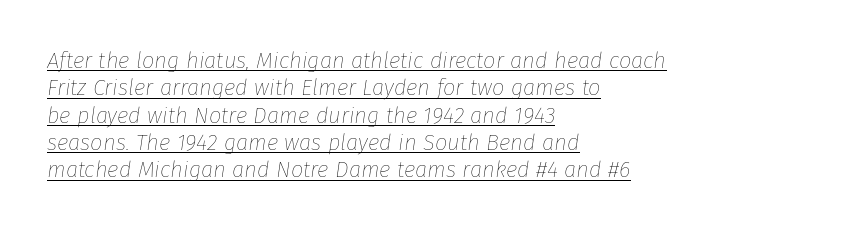
The image shows 22 px text type, italic (leaning right); set left-aligned, line spacing 1.24x, normal letter spacing, underlined.
